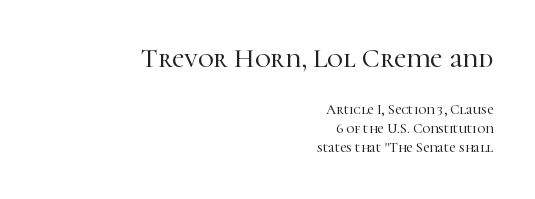
Q: Is the text italic (slanted)? A: No, it is upright.
Q: Is the text underlined? A: No.
Q: How is the paragraph aligned? A: Right-aligned.
Q: Is the spacing between letters normal or unusually wide? A: Normal.
Q: Is the spacing between lines tight, normal or loose? A: Normal.
Q: Which block of text is set in a larger size, the first (top) or the second (bottom)? A: The first (top) one.
